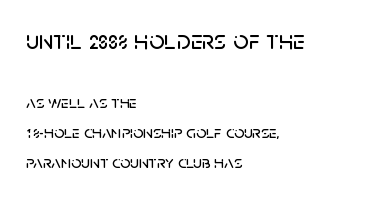
{"italic": "no", "underline": "no", "align": "left", "line_spacing": "normal", "line_spacing_ratio": 1.66, "letter_spacing": "normal", "letter_spacing_em": 0.0, "larger_block": "first", "size_ratio": 1.5, "glyph_px": 27}
